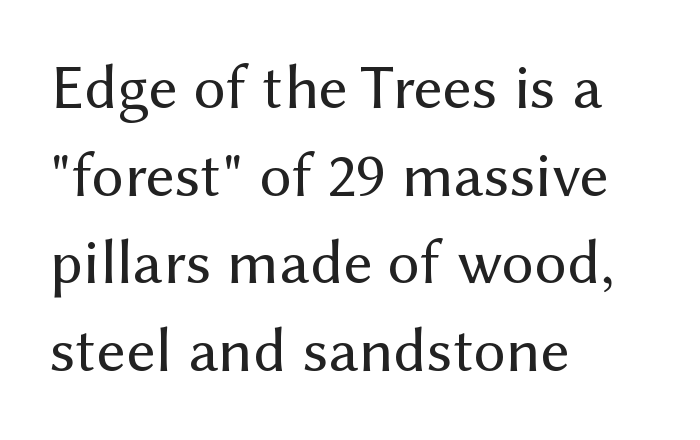
{"serif": "no", "italic": "no", "bold": "no", "weight": "regular", "width": "normal", "stroke_contrast": "medium", "x_height": "medium", "monospaced": "no", "underline": "no", "align": "left", "line_spacing": "normal", "line_spacing_ratio": 1.37, "letter_spacing": "normal", "letter_spacing_em": 0.0, "glyph_px": 64}
